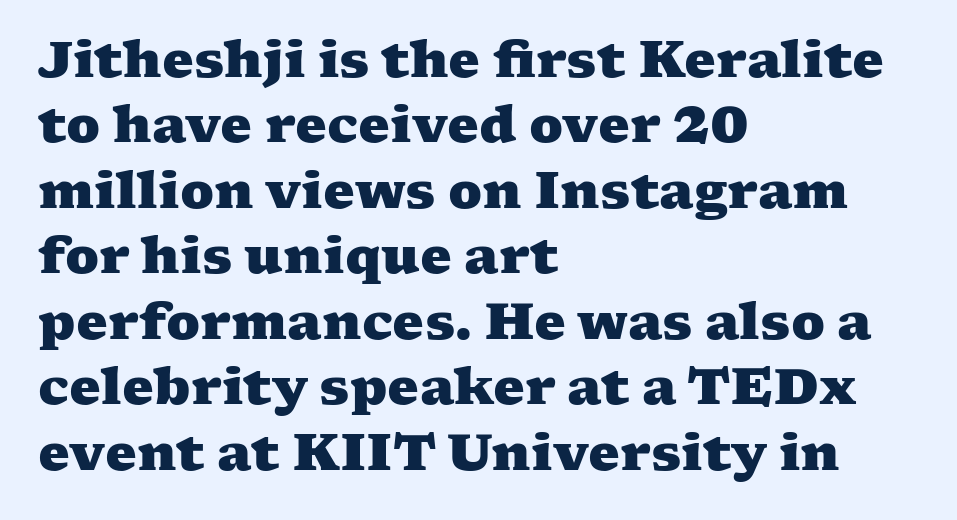
Q: Is the text bold? A: Yes.
Q: Is the typeface a serif or a sans-serif typeface? A: Serif.
Q: Is the text underlined? A: No.
Q: How is the paragraph aligned? A: Left-aligned.
Q: Is the spacing between letters normal or unusually wide? A: Normal.
Q: Is the spacing between lines tight, normal or loose? A: Normal.
Q: Width (condensed, normal, or wide)? A: Wide.
Q: Stroke contrast? A: Medium.
Q: x-height? A: Medium.
Q: Monospaced? A: No.
